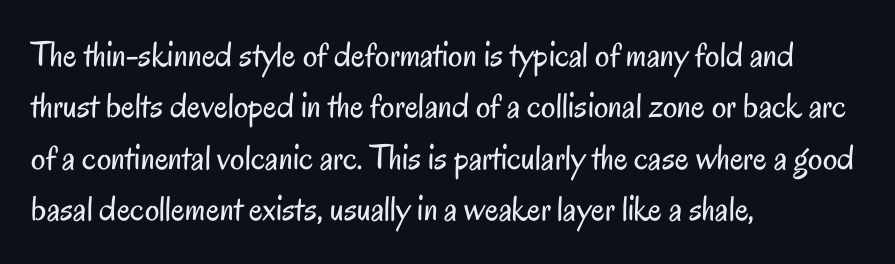
{"serif": "no", "italic": "no", "bold": "no", "weight": "regular", "width": "condensed", "stroke_contrast": "low", "x_height": "small", "monospaced": "no", "underline": "no", "align": "left", "line_spacing": "normal", "line_spacing_ratio": 1.43, "letter_spacing": "normal", "letter_spacing_em": 0.0, "glyph_px": 36}
